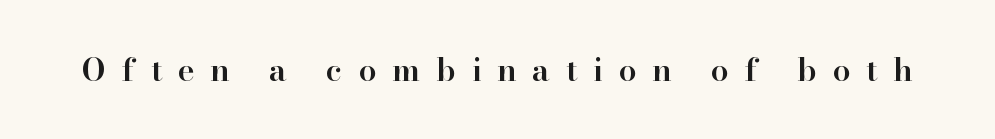
The image shows 32 px semibold serif type, upright; set unusually wide letter spacing (+0.49 em), not underlined; high stroke contrast and a small x-height.
